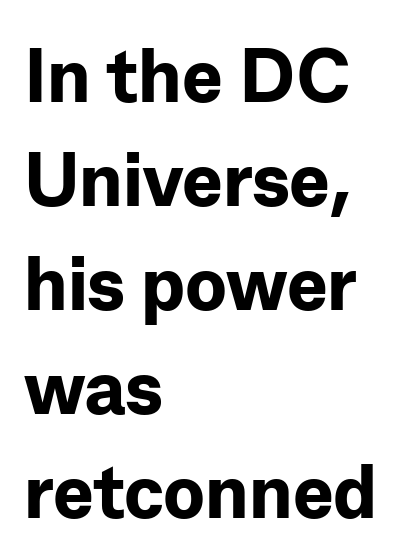
Q: Is the text bold? A: Yes.
Q: Is the text italic (slanted)? A: No, it is upright.
Q: Is the typeface a serif or a sans-serif typeface? A: Sans-serif.
Q: Is the text underlined? A: No.
Q: How is the paragraph aligned? A: Left-aligned.
Q: Is the spacing between letters normal or unusually wide? A: Normal.
Q: Is the spacing between lines tight, normal or loose? A: Normal.
Q: Width (condensed, normal, or wide)? A: Normal.
Q: Stroke contrast? A: Low.
Q: x-height? A: Medium.
Q: Monospaced? A: No.
